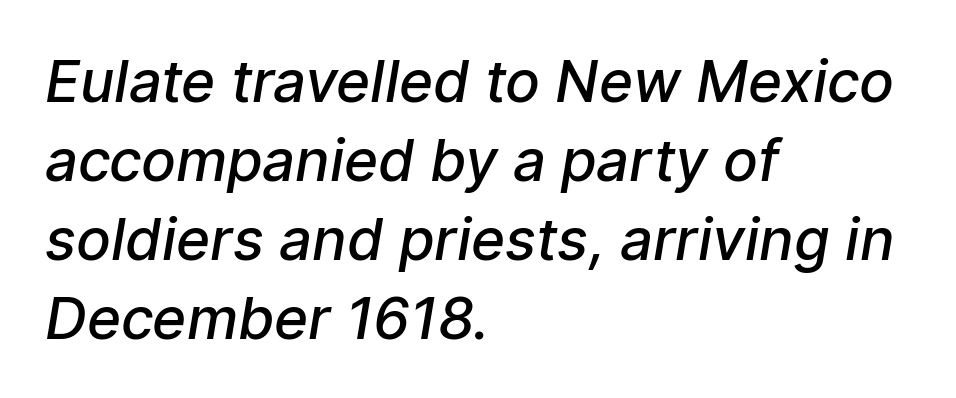
The image shows 58 px semibold sans-serif type; set left-aligned, normal line spacing (1.36x), normal letter spacing, not underlined; low stroke contrast and a medium x-height.
